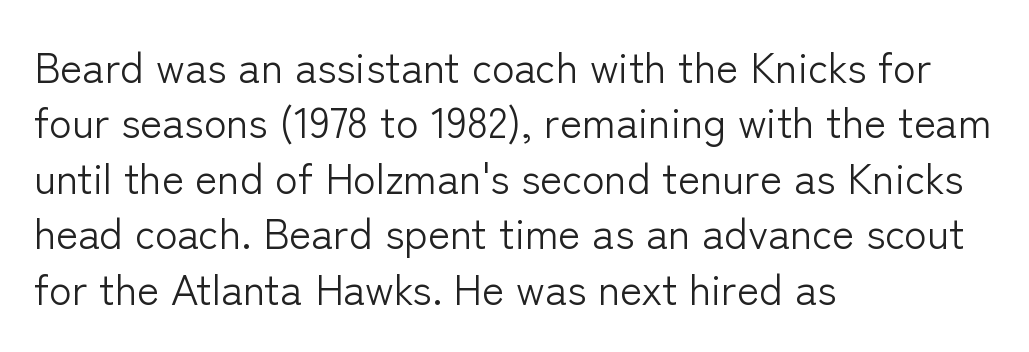
Rendered with straight, roman letterforms. The lines sit at an ordinary, default distance from one another. No word sits above an underline. Compared with typical body copy, the letter spacing here is the same. The weight tops out at a normal text grade.
